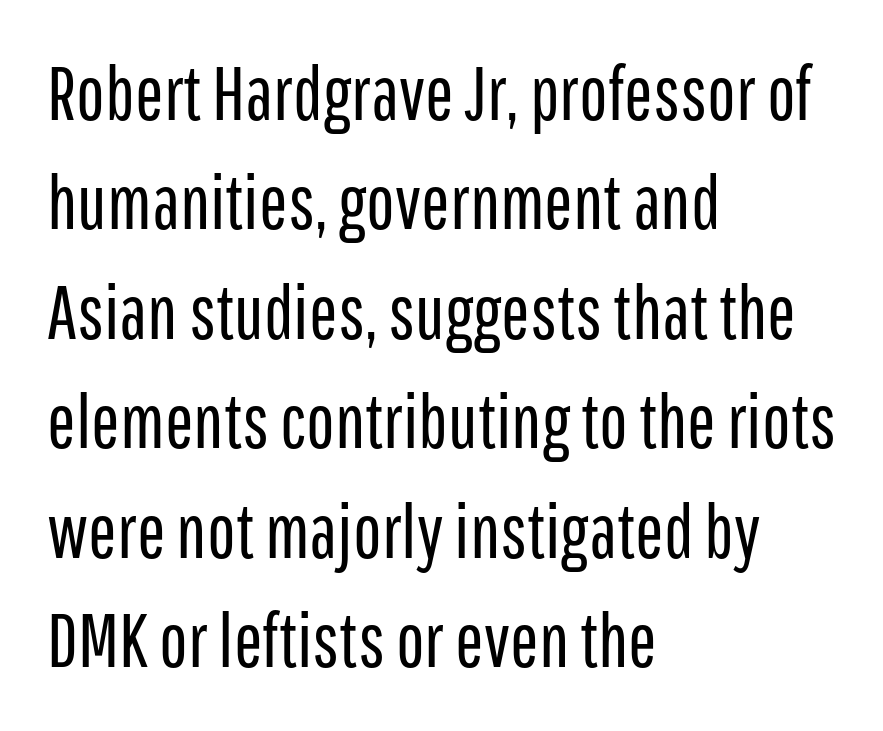
{"serif": "no", "italic": "no", "bold": "no", "weight": "regular", "width": "condensed", "stroke_contrast": "low", "x_height": "medium", "monospaced": "no", "underline": "no", "align": "left", "line_spacing": "normal", "line_spacing_ratio": 1.44, "letter_spacing": "normal", "letter_spacing_em": 0.0, "glyph_px": 76}
